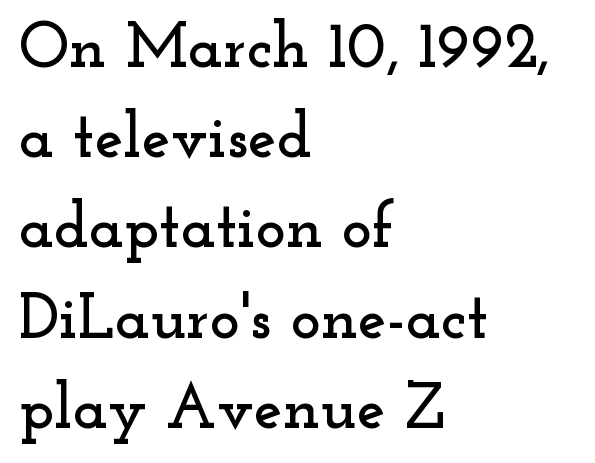
Q: Is the text italic (slanted)? A: No, it is upright.
Q: Is the typeface a serif or a sans-serif typeface? A: Serif.
Q: Is the text underlined? A: No.
Q: How is the paragraph aligned? A: Left-aligned.
Q: Is the spacing between letters normal or unusually wide? A: Normal.
Q: Is the spacing between lines tight, normal or loose? A: Normal.
Q: Width (condensed, normal, or wide)? A: Wide.
Q: Stroke contrast? A: Low.
Q: x-height? A: Small.
Q: Monospaced? A: No.
